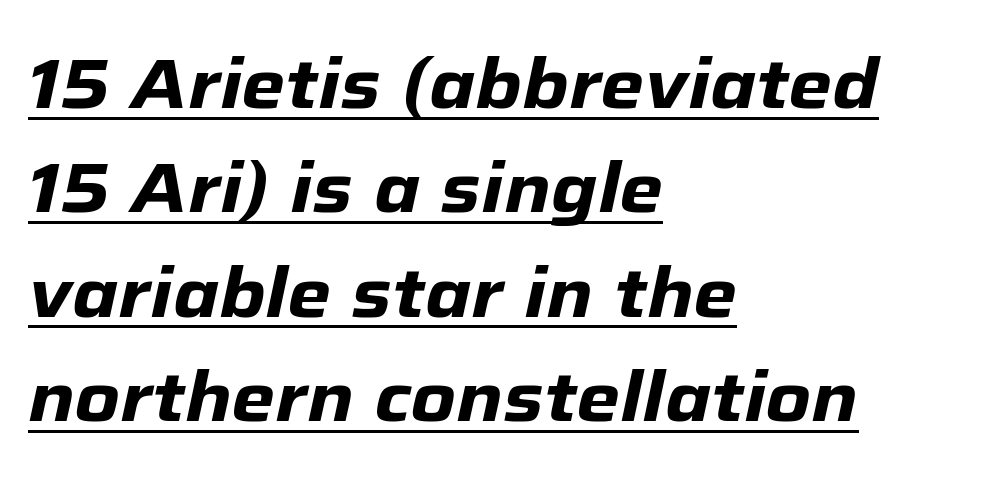
{"italic": "yes", "lean": "right", "slant_degrees": 12, "bold": "yes", "weight": "heavy", "width": "normal", "stroke_contrast": "low", "x_height": "medium", "monospaced": "no", "underline": "yes", "align": "left", "line_spacing": "normal", "line_spacing_ratio": 1.49, "letter_spacing": "normal", "letter_spacing_em": 0.0, "glyph_px": 70}
